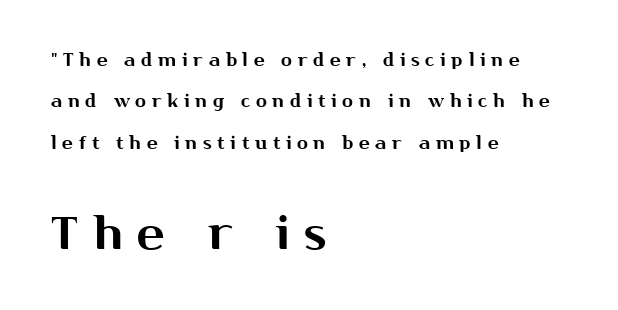
The image shows 46 px sans-serif type, upright; set left-aligned, loose line spacing (2.3x), unusually wide letter spacing (+0.32 em), not underlined; the second (bottom) block is 2.56x larger; medium stroke contrast and a medium x-height.
